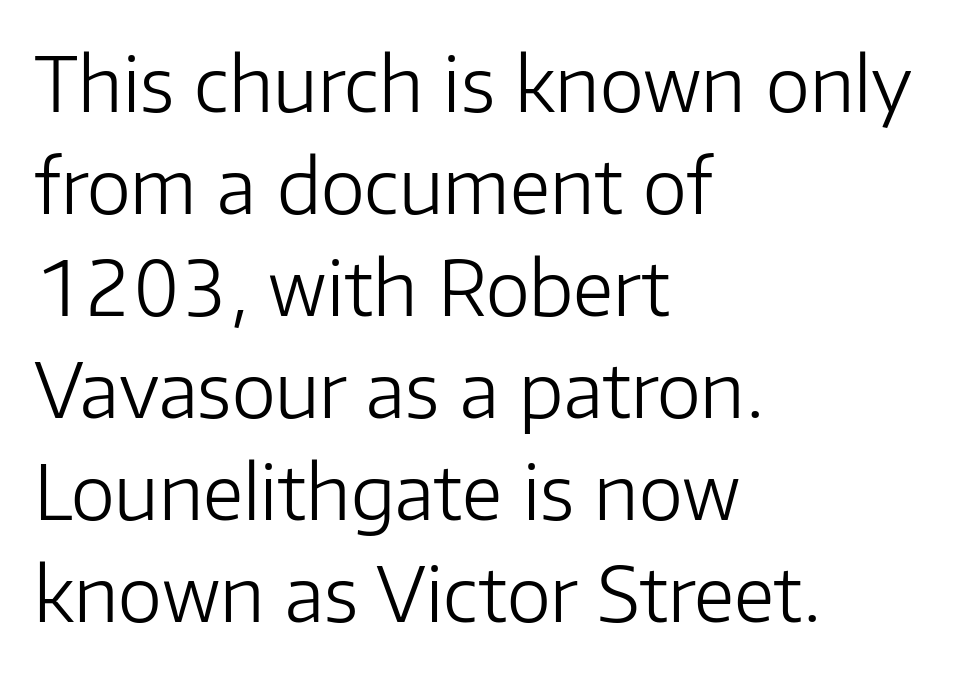
Q: Is the text bold? A: No.
Q: Is the text italic (slanted)? A: No, it is upright.
Q: Is the typeface a serif or a sans-serif typeface? A: Sans-serif.
Q: Is the text underlined? A: No.
Q: How is the paragraph aligned? A: Left-aligned.
Q: Is the spacing between letters normal or unusually wide? A: Normal.
Q: Is the spacing between lines tight, normal or loose? A: Normal.
Q: Width (condensed, normal, or wide)? A: Normal.
Q: Stroke contrast? A: Low.
Q: x-height? A: Medium.
Q: Monospaced? A: No.
